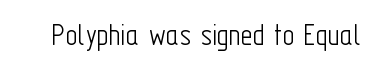
This is roman type, the default non-slanted kind. The zone under the glyphs is completely vacant. This sample has the flowing, uneven cadence of proportional lettering. The designer went with a sans here, leaving each stem footless. Each stroke keeps to a modest, everyday thickness or less.
